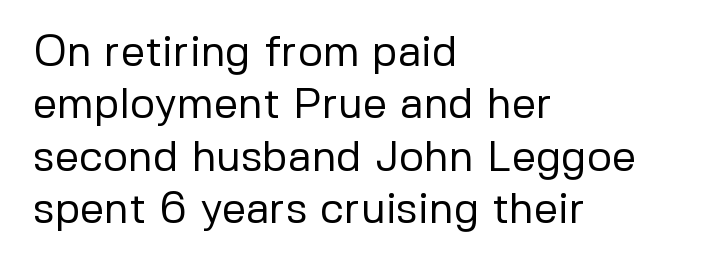
The image shows 43 px regular-weight sans-serif type, upright; set left-aligned, line spacing 1.22x, normal letter spacing, not underlined; low stroke contrast and a medium x-height.
